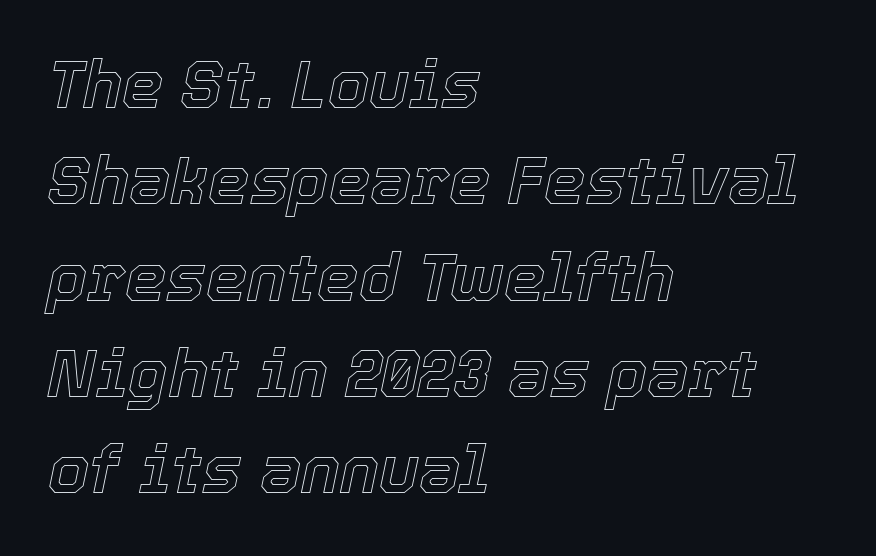
{"italic": "yes", "lean": "right", "slant_degrees": 12, "width": "normal", "x_height": "medium", "monospaced": "no", "underline": "no", "align": "left", "line_spacing": "normal", "line_spacing_ratio": 1.46, "letter_spacing": "normal", "letter_spacing_em": 0.0, "glyph_px": 66}
